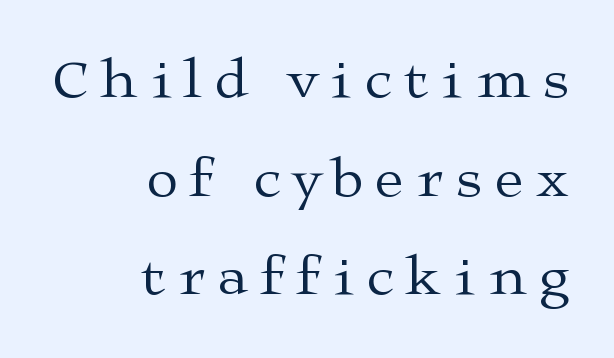
Weight: in the light-to-regular range. No italicization has been applied; the sample stays upright. Each letter keeps its own natural width here, so spacing adapts to shape. The compositor pushed each line to the right boundary.
